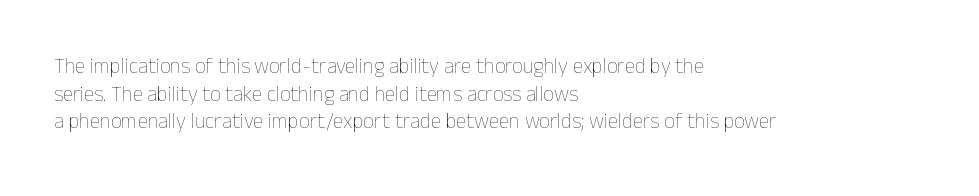
Teacher's note: observe the even left margin — that is flush-left alignment. The line texture is even and compact thanks to regular tracking. The lettering stays uniformly vertical, giving the passage a roman look. The baseline area is clear.
